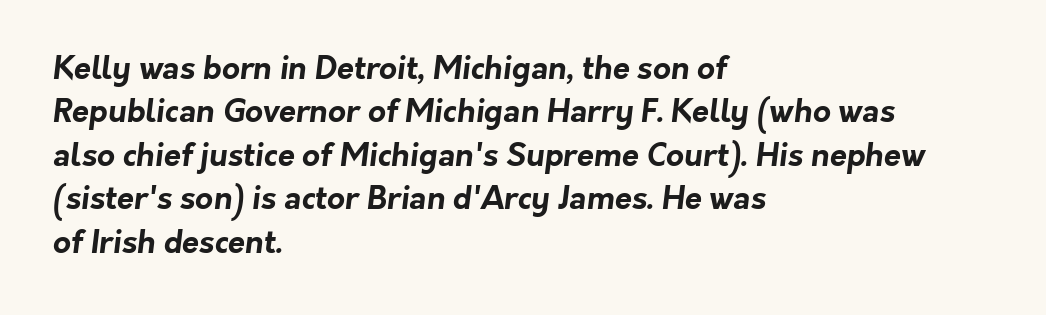
{"serif": "no", "bold": "yes", "weight": "bold", "width": "normal", "stroke_contrast": "low", "x_height": "medium", "monospaced": "no", "underline": "no", "align": "left", "line_spacing": "normal", "line_spacing_ratio": 1.4, "letter_spacing": "normal", "letter_spacing_em": 0.0, "glyph_px": 31}
